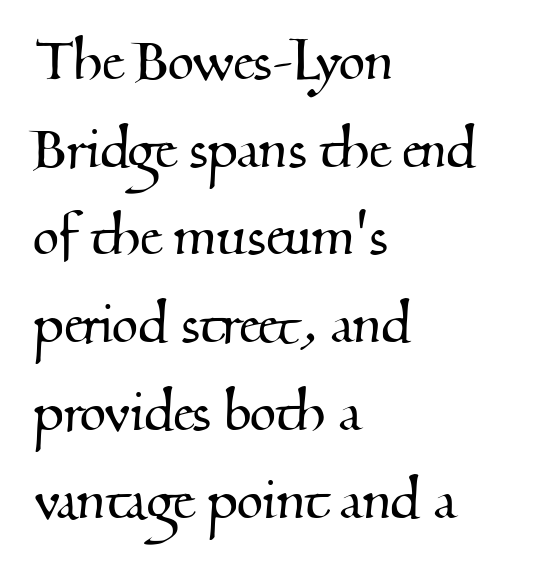
Q: Is the typeface a serif or a sans-serif typeface? A: Serif.
Q: Is the text underlined? A: No.
Q: How is the paragraph aligned? A: Left-aligned.
Q: Is the spacing between letters normal or unusually wide? A: Normal.
Q: Is the spacing between lines tight, normal or loose? A: Normal.
Q: Width (condensed, normal, or wide)? A: Normal.
Q: Stroke contrast? A: Medium.
Q: x-height? A: Small.
Q: Monospaced? A: No.
